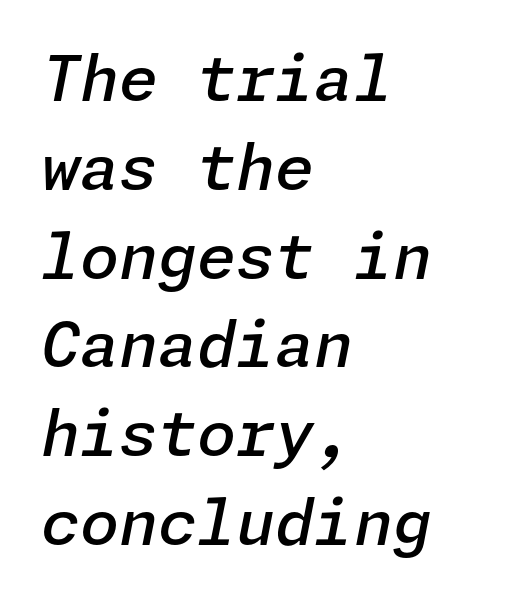
Q: Is the text bold? A: Semi-bold.
Q: Is the text italic (slanted)? A: Yes, it leans right by about 11 degrees.
Q: Is the text underlined? A: No.
Q: How is the paragraph aligned? A: Left-aligned.
Q: Is the spacing between letters normal or unusually wide? A: Normal.
Q: Is the spacing between lines tight, normal or loose? A: Normal.
Q: Width (condensed, normal, or wide)? A: Normal.
Q: Stroke contrast? A: Low.
Q: x-height? A: Medium.
